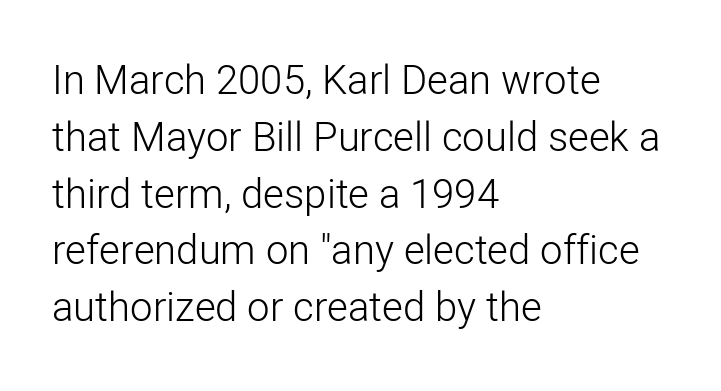
Q: Is the text bold? A: No.
Q: Is the text italic (slanted)? A: No, it is upright.
Q: Is the typeface a serif or a sans-serif typeface? A: Sans-serif.
Q: Is the text underlined? A: No.
Q: How is the paragraph aligned? A: Left-aligned.
Q: Is the spacing between letters normal or unusually wide? A: Normal.
Q: Is the spacing between lines tight, normal or loose? A: Normal.
Q: Width (condensed, normal, or wide)? A: Normal.
Q: Stroke contrast? A: Low.
Q: x-height? A: Medium.
Q: Monospaced? A: No.
